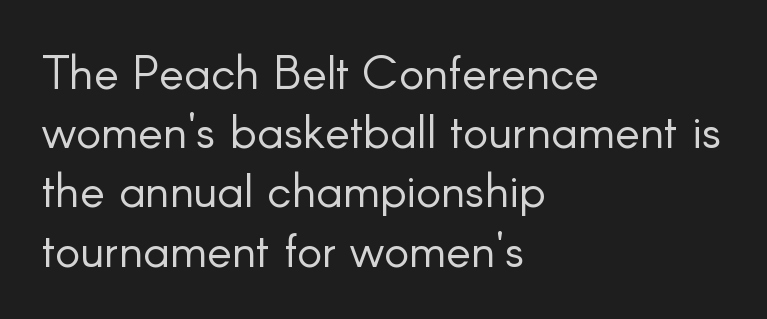
{"serif": "no", "italic": "no", "bold": "no", "weight": "light", "width": "normal", "stroke_contrast": "low", "x_height": "small", "monospaced": "no", "underline": "no", "align": "left", "line_spacing": "normal", "line_spacing_ratio": 1.26, "letter_spacing": "normal", "letter_spacing_em": 0.0, "glyph_px": 47}
